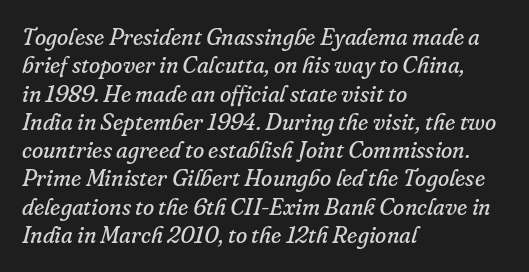
Heaviness? Minimal to ordinary, like unemphasized prose. This is oblique type, the kind used for emphasis or titles. Nothing unusual about the tracking: characters are spaced as the font intends. The text block is weighted toward the left margin, trailing off unevenly rightward.
